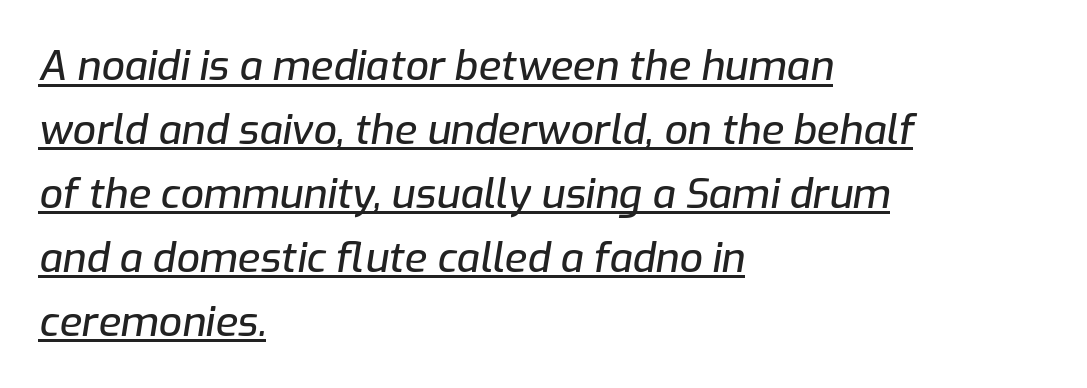
{"italic": "yes", "lean": "right", "slant_degrees": 9, "width": "normal", "stroke_contrast": "low", "x_height": "medium", "monospaced": "no", "underline": "yes", "align": "left", "line_spacing": "normal", "line_spacing_ratio": 1.56, "letter_spacing": "normal", "letter_spacing_em": 0.0, "glyph_px": 41}
